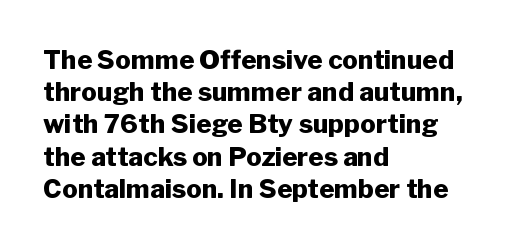
Descenders hang freely into open space. Rendered with straight, roman letterforms. The strokes are fattened all the way to bold. This rendering uses left alignment, leaving the right contour irregular.
